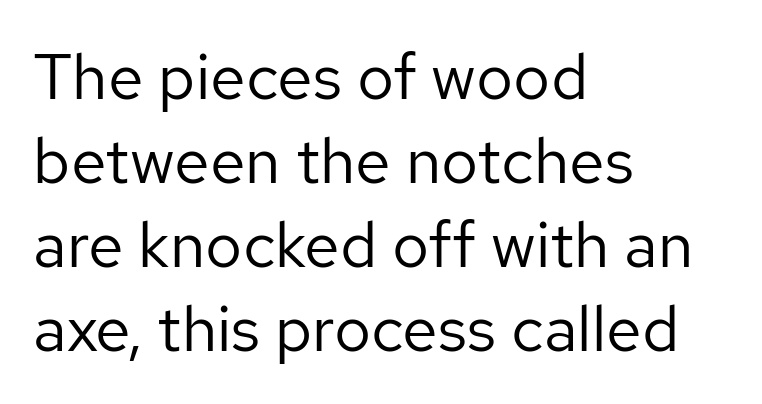
Q: Is the text bold? A: No.
Q: Is the text italic (slanted)? A: No, it is upright.
Q: Is the typeface a serif or a sans-serif typeface? A: Sans-serif.
Q: Is the text underlined? A: No.
Q: How is the paragraph aligned? A: Left-aligned.
Q: Is the spacing between letters normal or unusually wide? A: Normal.
Q: Is the spacing between lines tight, normal or loose? A: Normal.
Q: Width (condensed, normal, or wide)? A: Normal.
Q: Stroke contrast? A: Low.
Q: x-height? A: Medium.
Q: Monospaced? A: No.
